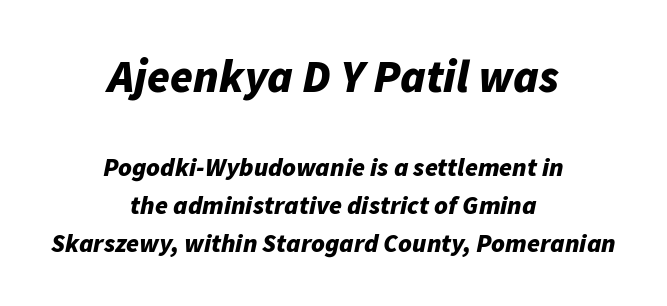
Q: Is the text bold? A: Yes.
Q: Is the text italic (slanted)? A: Yes, it leans right by about 11 degrees.
Q: Is the text underlined? A: No.
Q: How is the paragraph aligned? A: Centered.
Q: Is the spacing between letters normal or unusually wide? A: Normal.
Q: Is the spacing between lines tight, normal or loose? A: Normal.
Q: Which block of text is set in a larger size, the first (top) or the second (bottom)? A: The first (top) one.
Q: Width (condensed, normal, or wide)? A: Normal.
Q: Stroke contrast? A: Low.
Q: x-height? A: Medium.
Q: Monospaced? A: No.
